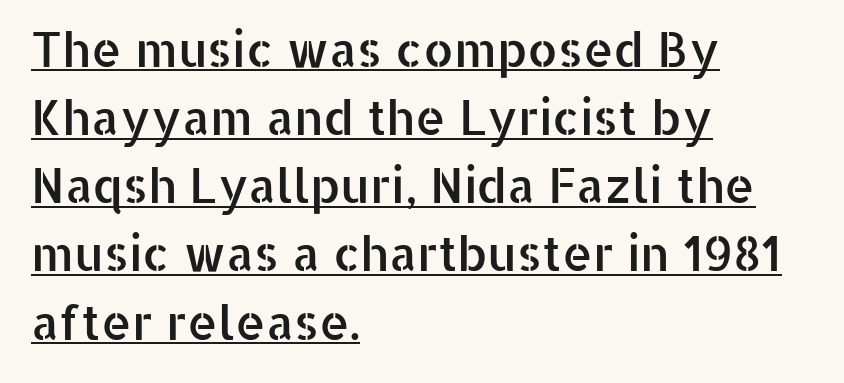
The image shows 48 px sans-serif type, upright; set left-aligned, normal line spacing (1.42x), normal letter spacing, underlined; low stroke contrast and a medium x-height.
